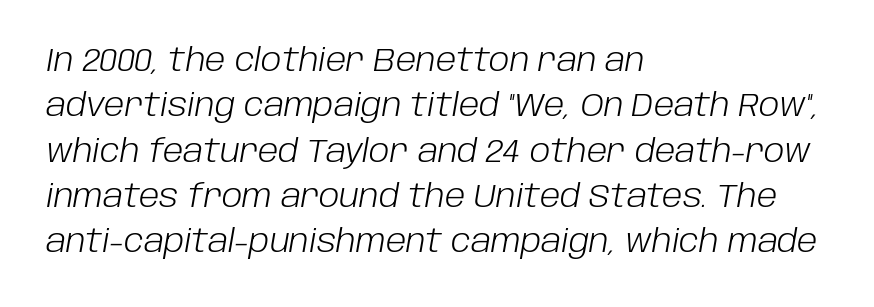
{"italic": "yes", "lean": "right", "slant_degrees": 10, "bold": "no", "weight": "light", "width": "normal", "stroke_contrast": "low", "x_height": "large", "monospaced": "no", "underline": "no", "align": "left", "line_spacing": "normal", "line_spacing_ratio": 1.46, "letter_spacing": "normal", "letter_spacing_em": 0.0, "glyph_px": 31}
